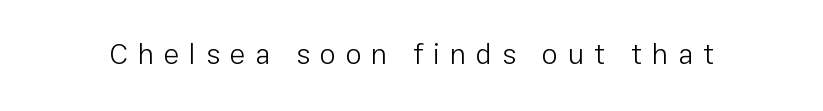
The image shows 29 px light sans-serif type, upright; set unusually wide letter spacing (+0.34 em), not underlined; low stroke contrast and a medium x-height.
